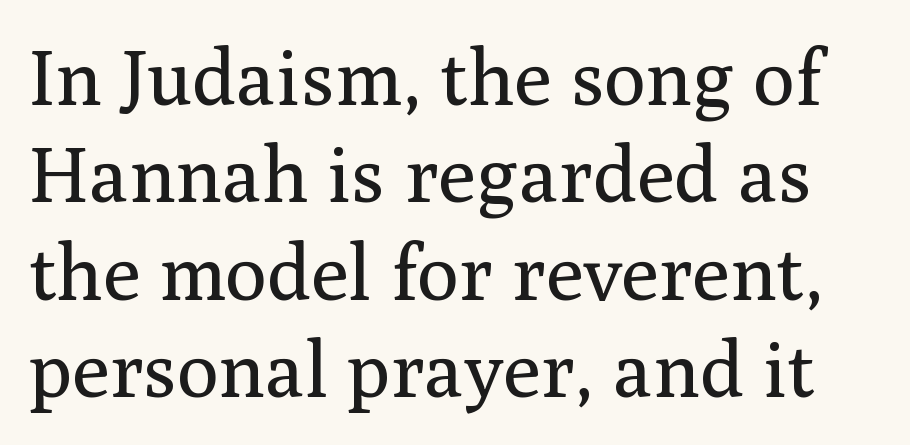
{"serif": "yes", "italic": "no", "bold": "no", "weight": "regular", "width": "normal", "stroke_contrast": "medium", "x_height": "medium", "monospaced": "no", "underline": "no", "line_spacing": "normal", "line_spacing_ratio": 1.25, "letter_spacing": "normal", "letter_spacing_em": 0.0, "glyph_px": 78}
